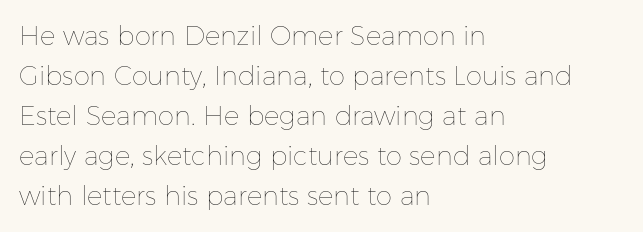
{"italic": "no", "bold": "no", "underline": "no", "align": "left", "line_spacing": "normal", "line_spacing_ratio": 1.54, "letter_spacing": "normal", "letter_spacing_em": 0.0, "glyph_px": 26}
